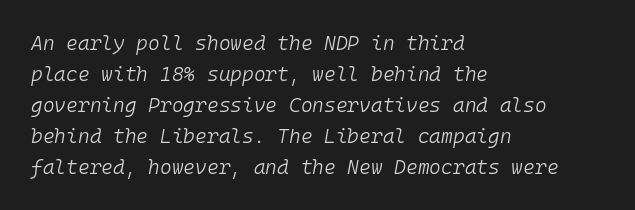
{"italic": "yes", "lean": "right", "slant_degrees": 10, "bold": "no", "underline": "no", "align": "left", "line_spacing": "normal", "line_spacing_ratio": 1.55, "letter_spacing": "normal", "letter_spacing_em": 0.0, "glyph_px": 20}
